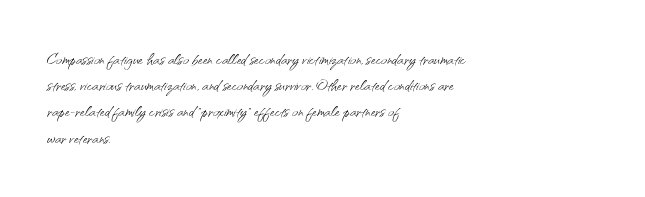
Does extra space separate the letters? No, they use regular spacing. Layout note: lines flush left. The area under the type is left untouched. This reads as an unemphasized weight, regular at the heaviest. Vertical spacing — default.
